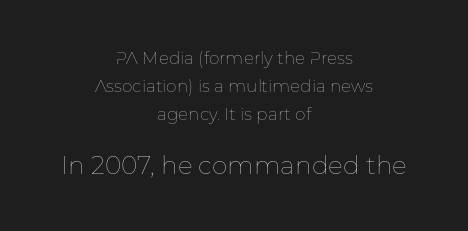
Q: Is the text bold? A: No.
Q: Is the text italic (slanted)? A: No, it is upright.
Q: Is the text underlined? A: No.
Q: How is the paragraph aligned? A: Centered.
Q: Is the spacing between letters normal or unusually wide? A: Normal.
Q: Is the spacing between lines tight, normal or loose? A: Normal.
Q: Which block of text is set in a larger size, the first (top) or the second (bottom)? A: The second (bottom) one.
